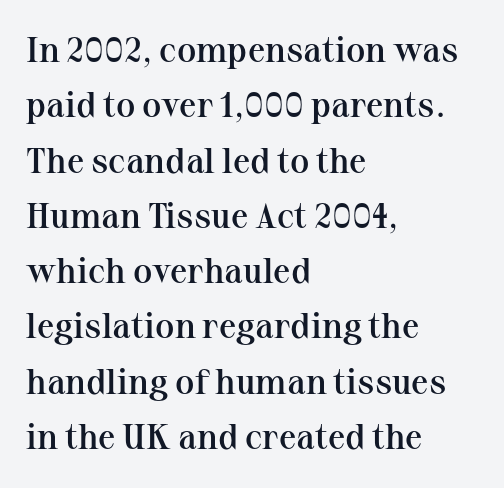
Q: Is the text bold? A: Semi-bold.
Q: Is the text italic (slanted)? A: No, it is upright.
Q: Is the typeface a serif or a sans-serif typeface? A: Serif.
Q: Is the text underlined? A: No.
Q: How is the paragraph aligned? A: Left-aligned.
Q: Is the spacing between letters normal or unusually wide? A: Normal.
Q: Is the spacing between lines tight, normal or loose? A: Normal.
Q: Width (condensed, normal, or wide)? A: Normal.
Q: Stroke contrast? A: Medium.
Q: x-height? A: Medium.
Q: Monospaced? A: No.
